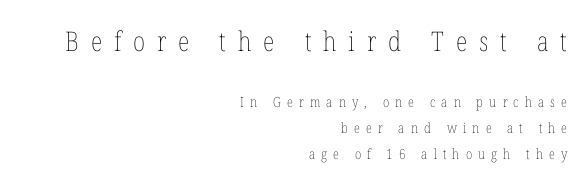
The image shows 27 px text type, upright; set right-aligned, line spacing 1.86x, unusually wide letter spacing (+0.44 em), not underlined; the first (top) block is 1.93x larger.
